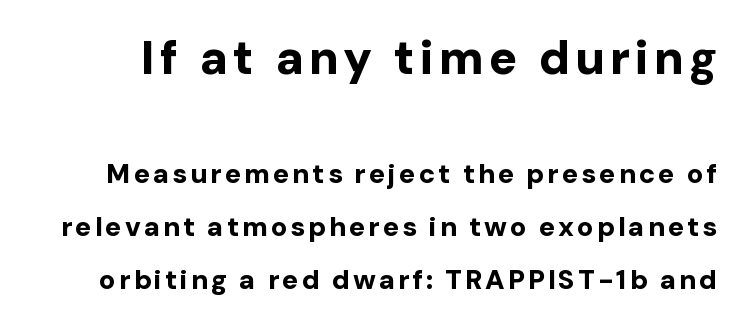
The lines are spread far apart with generous leading. It's the straight-up-and-down kind of type. A bare baseline throughout the passage. Each letter keeps its own natural width here, so spacing adapts to shape. Letterform terminals end flat and unadorned throughout the passage. The sample has been set heavy, in full bold.
